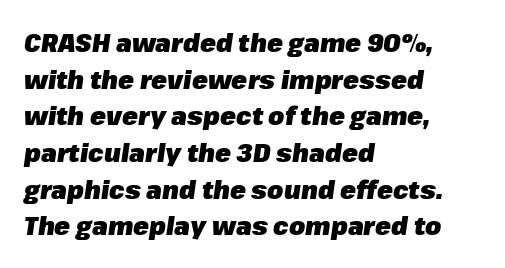
{"italic": "yes", "lean": "right", "slant_degrees": 8, "bold": "yes", "underline": "no", "align": "left", "line_spacing": "normal", "line_spacing_ratio": 1.41, "letter_spacing": "normal", "letter_spacing_em": 0.0, "glyph_px": 26}
